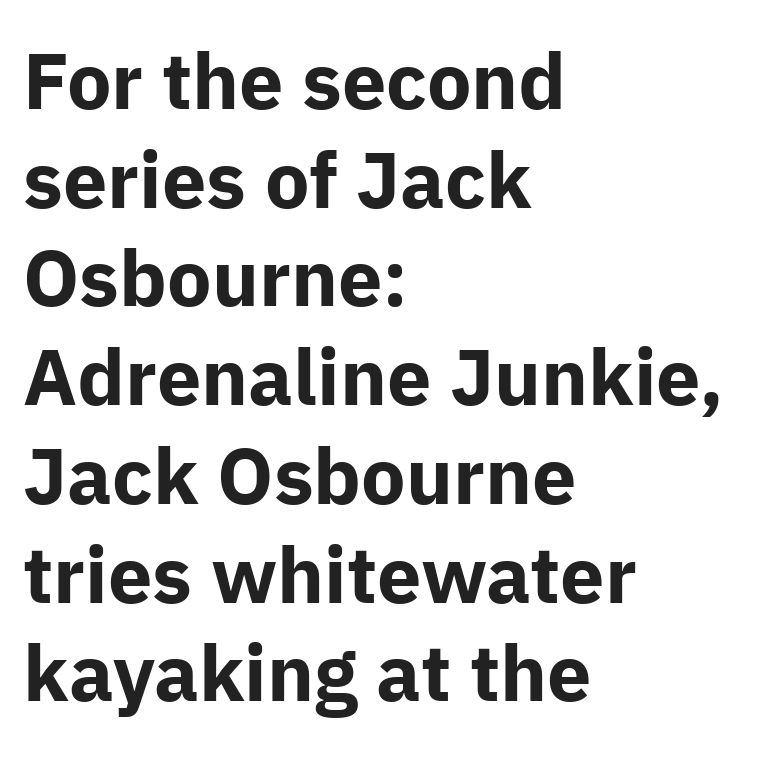
Q: Is the text bold? A: Yes.
Q: Is the text italic (slanted)? A: No, it is upright.
Q: Is the typeface a serif or a sans-serif typeface? A: Sans-serif.
Q: Is the text underlined? A: No.
Q: How is the paragraph aligned? A: Left-aligned.
Q: Is the spacing between letters normal or unusually wide? A: Normal.
Q: Is the spacing between lines tight, normal or loose? A: Normal.
Q: Width (condensed, normal, or wide)? A: Normal.
Q: Stroke contrast? A: Low.
Q: x-height? A: Medium.
Q: Monospaced? A: No.
